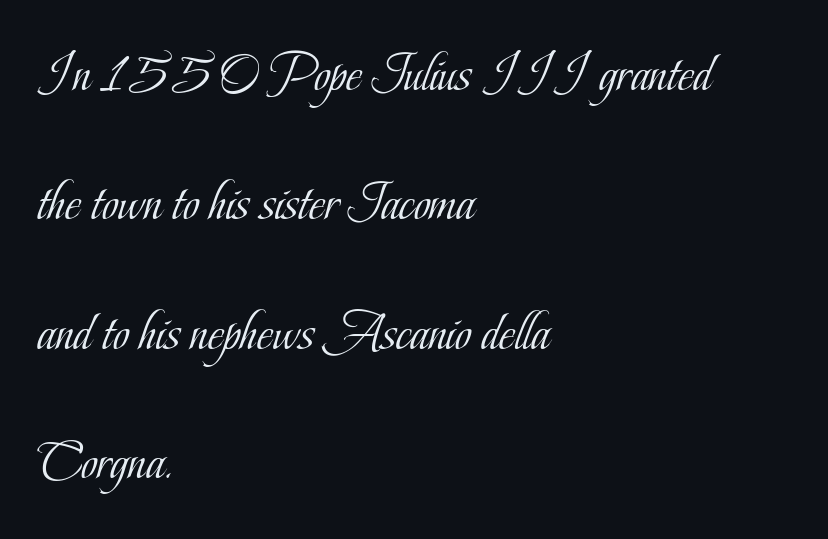
Q: Is the text bold? A: No.
Q: Is the text italic (slanted)? A: Yes.
Q: Is the typeface a serif or a sans-serif typeface? A: Serif.
Q: Is the text underlined? A: No.
Q: How is the paragraph aligned? A: Left-aligned.
Q: Is the spacing between letters normal or unusually wide? A: Normal.
Q: Is the spacing between lines tight, normal or loose? A: Loose.
Q: Width (condensed, normal, or wide)? A: Condensed.
Q: Stroke contrast? A: Low.
Q: x-height? A: Small.
Q: Monospaced? A: No.
